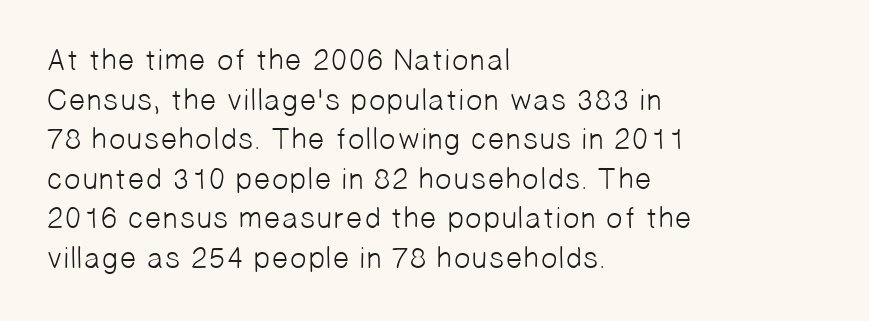
The image shows 30 px light sans-serif type; set left-aligned, normal line spacing (1.32x), normal letter spacing, not underlined; low stroke contrast and a medium x-height.
